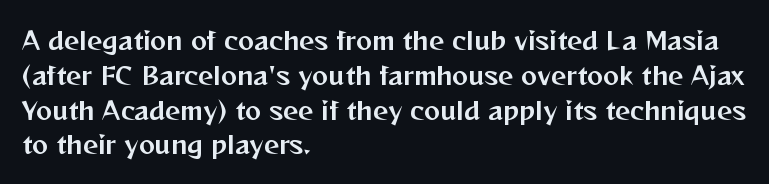
{"italic": "no", "underline": "no", "align": "left", "line_spacing": "normal", "line_spacing_ratio": 1.45, "letter_spacing": "normal", "letter_spacing_em": 0.0, "glyph_px": 24}
